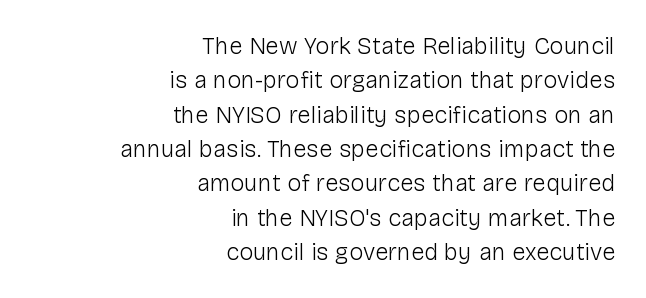
These glyphs show unthickened strokes, regular width or finer. The compositor pushed each line to the right boundary. A typesetter would mark this as roman, not italic. The block of text has a typical density, with ordinary space between rows. Nobody touched the tracking dial on this one. The passage shown is not underscored anywhere.
